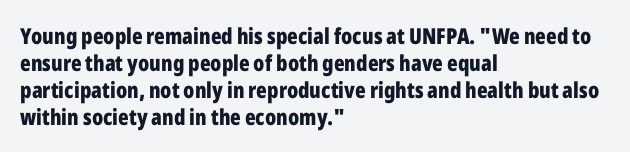
A typesetter would mark this as roman, not italic. What stands out about the letter spacing? Nothing — it is the standard amount. The baseline area is clear. Caption: bold face, heavy strokes.
